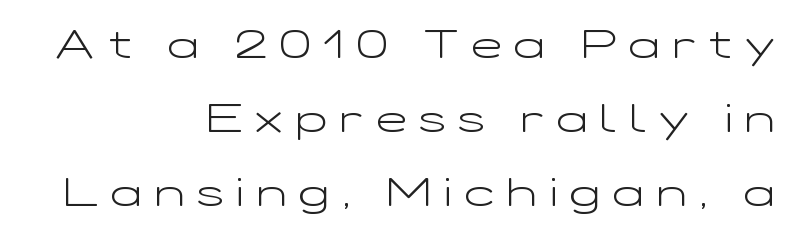
{"serif": "no", "italic": "no", "bold": "no", "weight": "light", "width": "wide", "stroke_contrast": "low", "x_height": "medium", "monospaced": "no", "underline": "no", "align": "right", "line_spacing_ratio": 1.8, "letter_spacing": "wide", "letter_spacing_em": 0.31, "glyph_px": 41}
